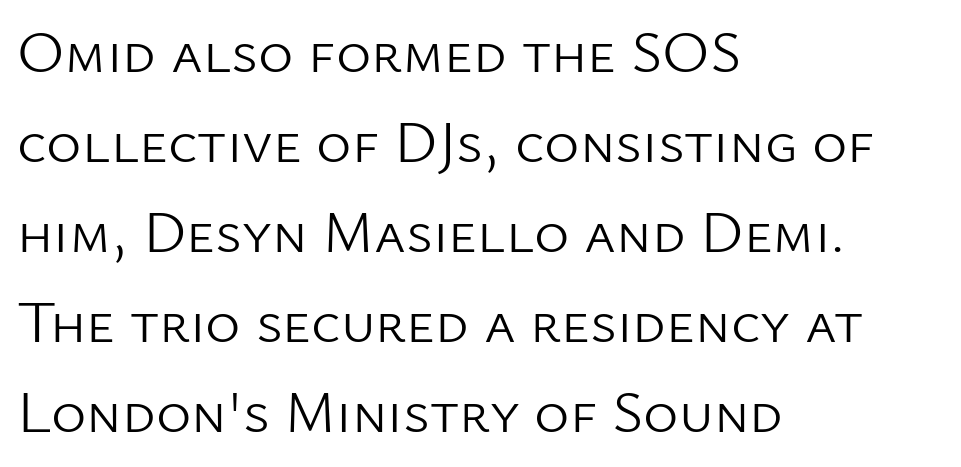
{"serif": "no", "italic": "no", "bold": "no", "weight": "light", "width": "normal", "stroke_contrast": "low", "x_height": "medium", "monospaced": "no", "underline": "no", "align": "left", "line_spacing": "normal", "line_spacing_ratio": 1.5, "letter_spacing": "normal", "letter_spacing_em": 0.0, "glyph_px": 60}
